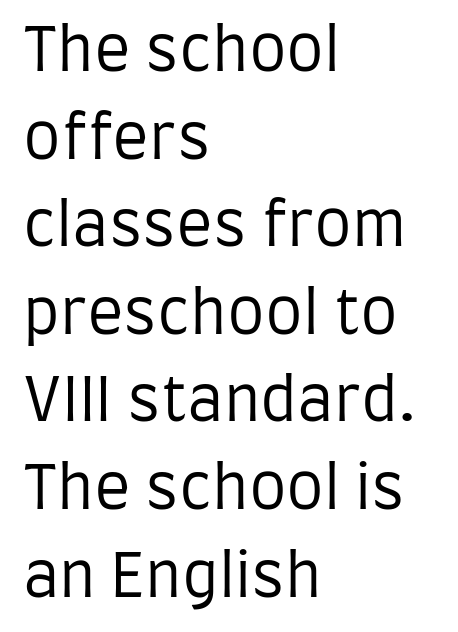
Nothing heavy about these letters — not bold at all. The compositor pushed each line to the left boundary. Regarding serifs, this sample does without them. Honestly, the letter spacing is just normal — you wouldn't notice it.
